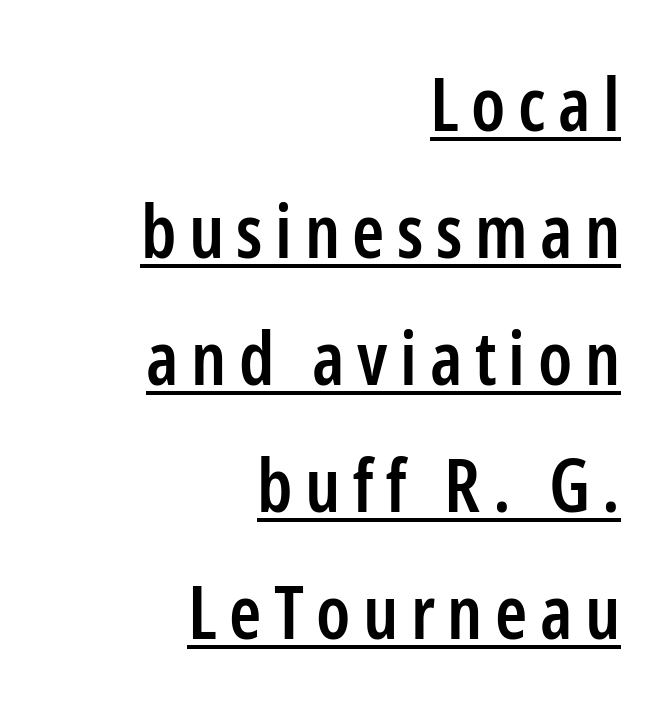
Weight check: semibold — heavier than regular, not quite bold. The specimen includes a rule beneath the text block's lines. This sample uses a sans-serif face. Do the characters align in a grid? No, the font is proportional. Casual observation: everything's shoved over to the right. The letters stand upright; this is a roman face.
